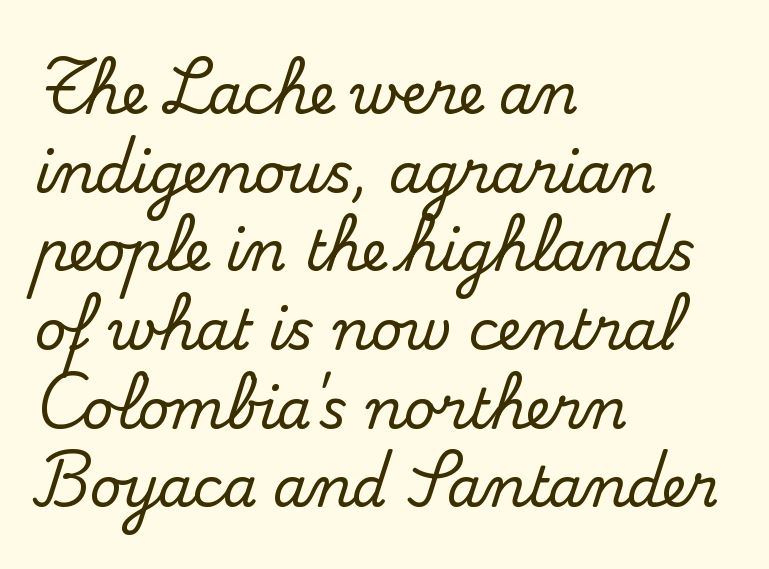
Left-aligned paragraph, ragged on the right. Summary of vertical rhythm: regular, with standard interline spacing. The passage shown has conventional tracking throughout.
